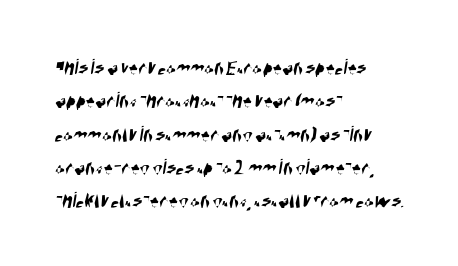
The image shows 23 px text type; set left-aligned, normal line spacing (1.45x), normal letter spacing, not underlined.
